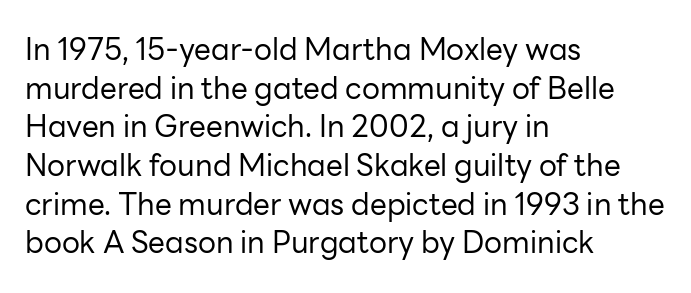
Q: Is the text bold? A: No.
Q: Is the text italic (slanted)? A: No, it is upright.
Q: Is the typeface a serif or a sans-serif typeface? A: Sans-serif.
Q: Is the text underlined? A: No.
Q: How is the paragraph aligned? A: Left-aligned.
Q: Is the spacing between letters normal or unusually wide? A: Normal.
Q: Is the spacing between lines tight, normal or loose? A: Normal.
Q: Width (condensed, normal, or wide)? A: Normal.
Q: Stroke contrast? A: Low.
Q: x-height? A: Medium.
Q: Monospaced? A: No.
